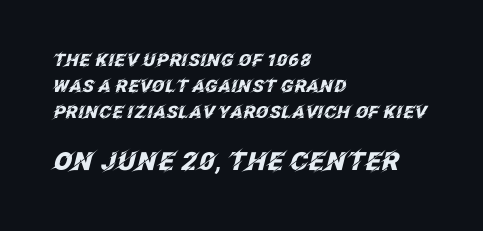
Q: Is the text bold? A: Yes.
Q: Is the text italic (slanted)? A: Yes, it leans right by about 12 degrees.
Q: Is the text underlined? A: No.
Q: How is the paragraph aligned? A: Left-aligned.
Q: Is the spacing between letters normal or unusually wide? A: Normal.
Q: Is the spacing between lines tight, normal or loose? A: Normal.
Q: Which block of text is set in a larger size, the first (top) or the second (bottom)? A: The second (bottom) one.
